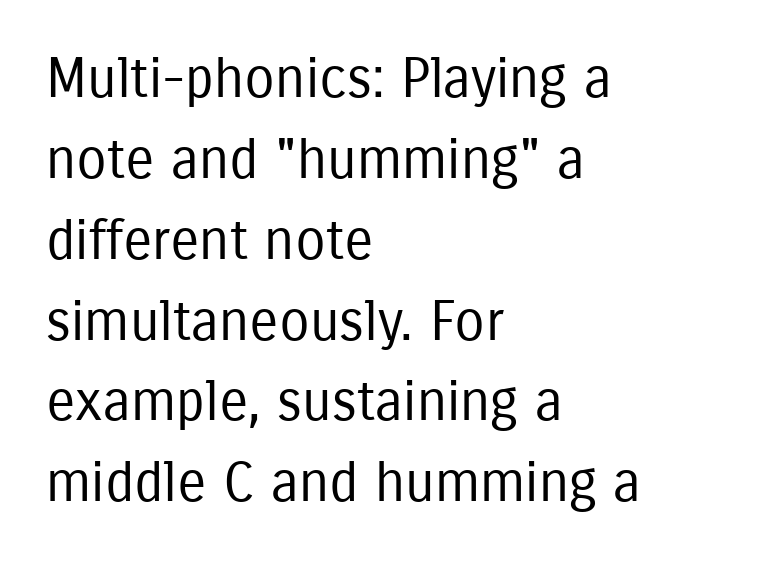
{"serif": "no", "italic": "no", "bold": "no", "weight": "regular", "width": "condensed", "stroke_contrast": "low", "x_height": "medium", "monospaced": "no", "underline": "no", "align": "left", "line_spacing": "normal", "line_spacing_ratio": 1.47, "letter_spacing": "normal", "letter_spacing_em": 0.0, "glyph_px": 55}
